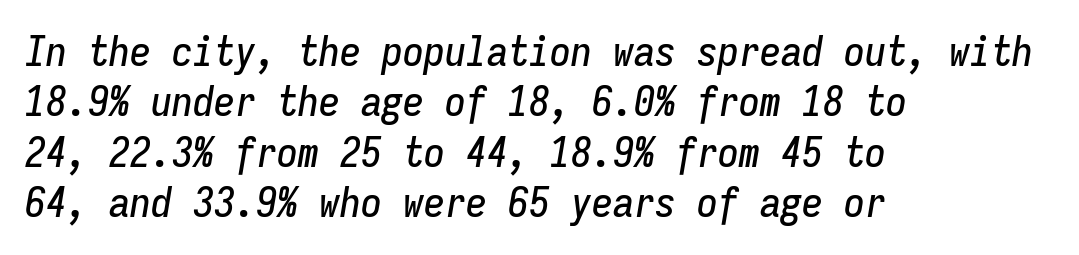
These lines are set flush left with a ragged right edge. Do the characters align in a grid? Yes, the font is monospaced. Letters rest on an invisible, unmarked baseline. Nothing unusual about the tracking: characters are spaced as the font intends.
